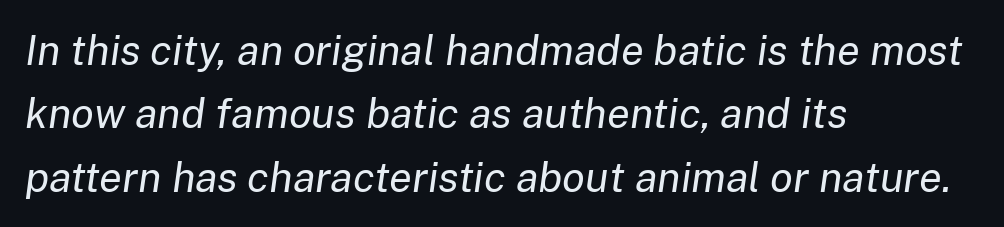
{"italic": "yes", "lean": "right", "slant_degrees": 8, "bold": "no", "weight": "regular", "width": "normal", "stroke_contrast": "low", "x_height": "medium", "monospaced": "no", "underline": "no", "align": "left", "line_spacing": "normal", "line_spacing_ratio": 1.51, "letter_spacing": "normal", "letter_spacing_em": 0.0, "glyph_px": 42}
